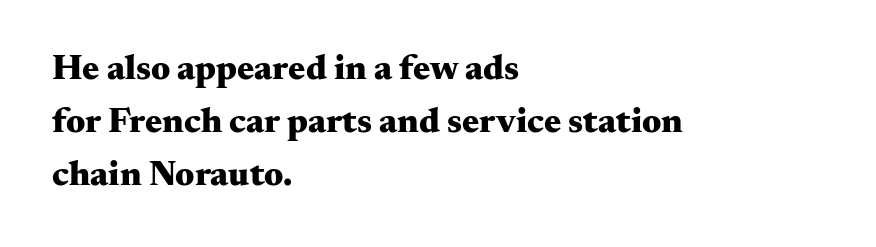
Horizontal bands of white between lines are of average thickness. The baseline area is clear. Weight: bold. Character widths vary here, with narrow letters taking less room than wide ones.
